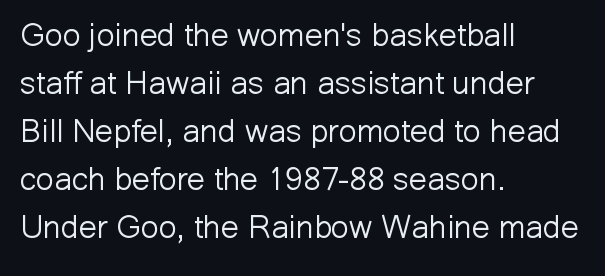
The image shows 32 px light sans-serif type, upright; set left-aligned, normal line spacing (1.5x), normal letter spacing, not underlined; low stroke contrast and a medium x-height.
